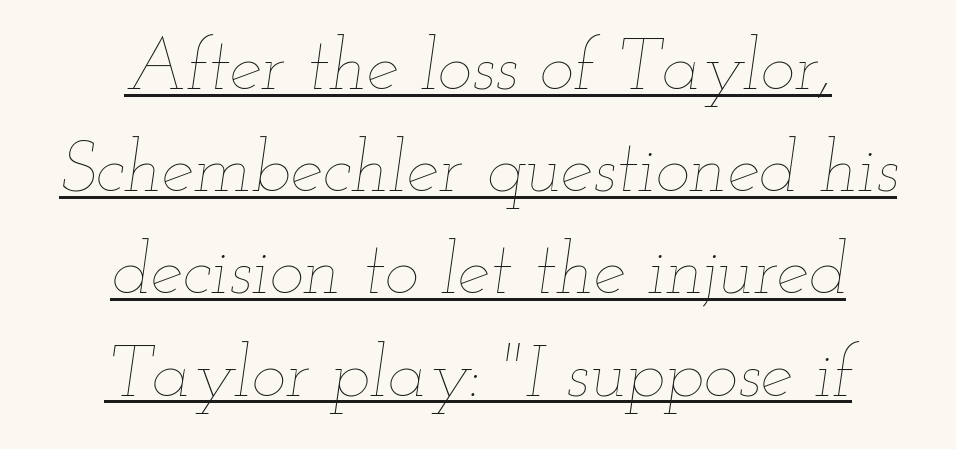
Spacing verdict: proportional, widths tailored to each character. Nobody touched the tracking dial on this one. The setting favours the middle, as headings and verse often do. When letters slant like this, we call the style italic. Stem width sits at or under what a default text font uses. The leading is moderate, giving the passage an even texture.
